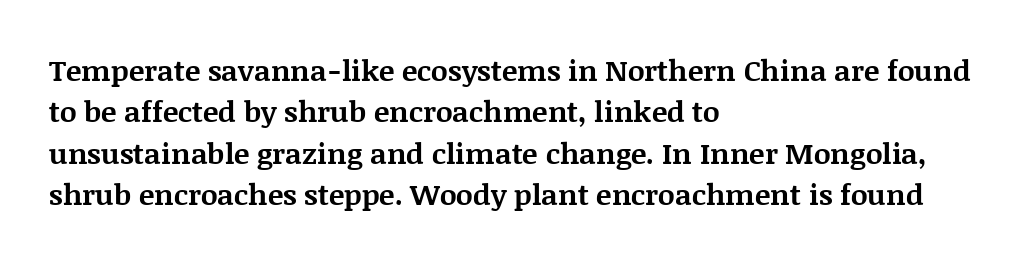
The glyphs are unaccompanied by any horizontal stroke below them. The typesetter chose a ragged-right arrangement here. This sample has the flowing, uneven cadence of proportional lettering. This sample uses plain, unmodified letter spacing.
